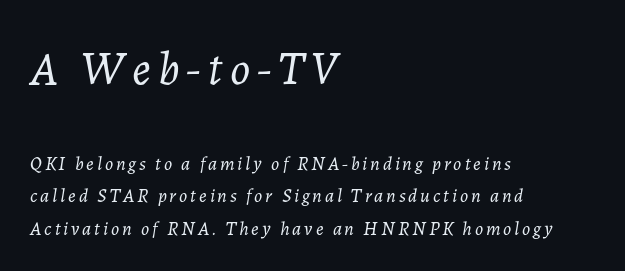
{"italic": "yes", "lean": "right", "slant_degrees": 7, "bold": "no", "weight": "light", "width": "normal", "stroke_contrast": "low", "x_height": "medium", "monospaced": "no", "underline": "no", "align": "left", "line_spacing_ratio": 1.71, "larger_block": "first", "size_ratio": 2.47, "glyph_px": 47}
